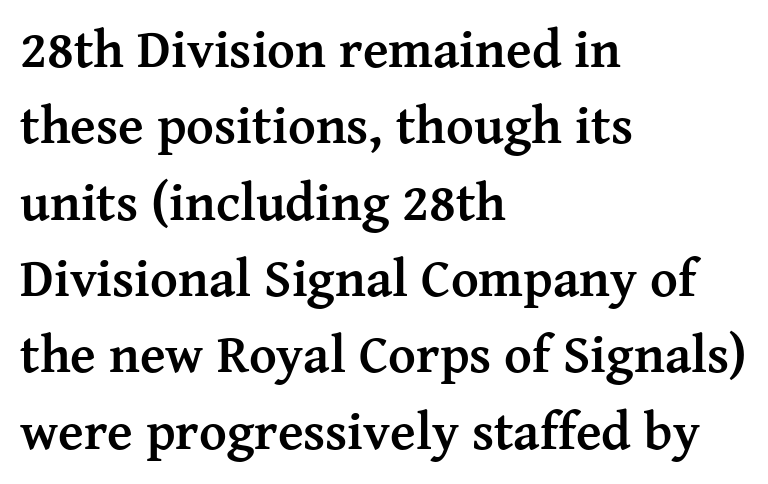
This is the regular roman posture of the typeface. Character widths vary here, with narrow letters taking less room than wide ones. The passage is arranged the way most books set body copy — flush left. Bold? Absolutely — the strokes are thick and heavy. Regarding serifs, this sample has them. This block has exactly the height ordinary leading produces.
